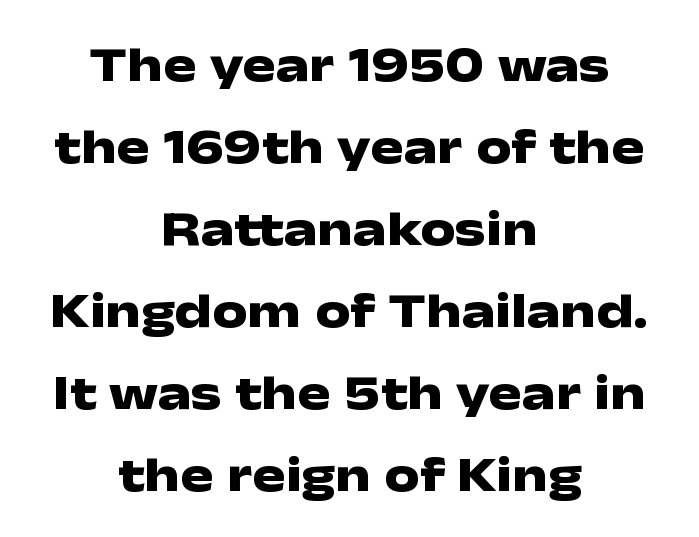
{"serif": "no", "italic": "no", "bold": "yes", "weight": "heavy", "width": "wide", "stroke_contrast": "low", "x_height": "medium", "monospaced": "no", "underline": "no", "align": "center", "line_spacing": "normal", "line_spacing_ratio": 1.64, "letter_spacing": "normal", "letter_spacing_em": 0.0, "glyph_px": 50}
